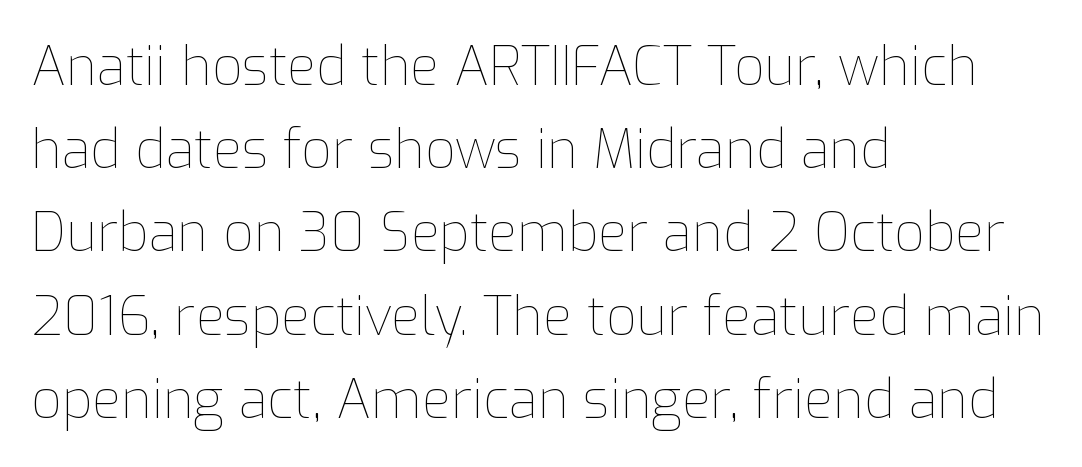
The image shows 53 px thin type, upright; set left-aligned, normal line spacing (1.57x), normal letter spacing, not underlined; low stroke contrast and a medium x-height.
